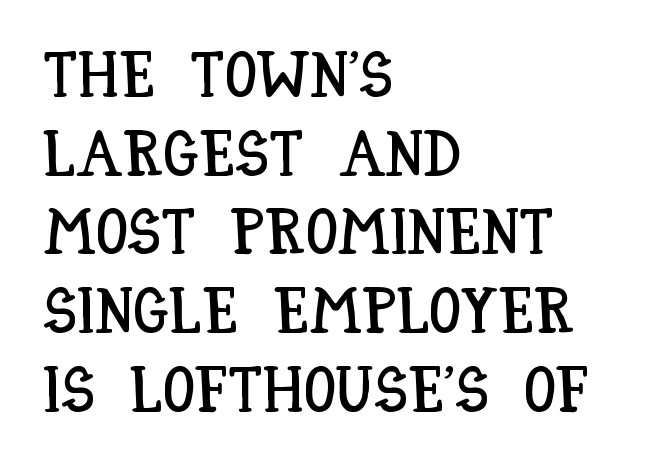
Q: Is the text italic (slanted)? A: No, it is upright.
Q: Is the text underlined? A: No.
Q: How is the paragraph aligned? A: Left-aligned.
Q: Is the spacing between letters normal or unusually wide? A: Normal.
Q: Width (condensed, normal, or wide)? A: Condensed.
Q: Stroke contrast? A: Low.
Q: x-height? A: Large.
Q: Monospaced? A: No.
